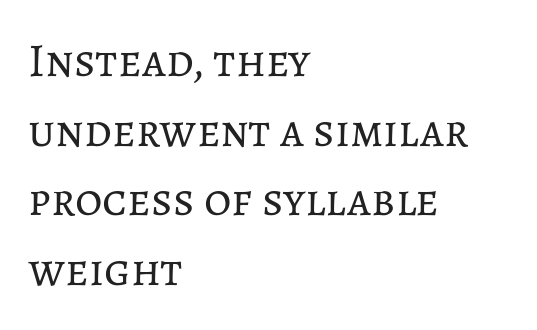
A quiet, ordinary-to-light weight characterises the typeface. This sample has the flowing, uneven cadence of proportional lettering. Posture: vertical. These lines keep a tight, regular rhythm from letter to letter. Descenders hang freely into open space. The lines in this sample share a left origin and differ only in where they stop.
